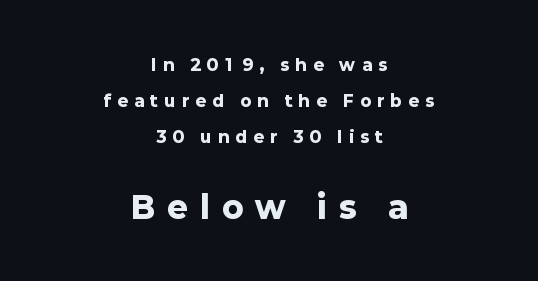
The image shows 31 px heavy sans-serif type, upright; set centered, loose line spacing (2.25x), unusually wide letter spacing (+0.4 em), not underlined; the second (bottom) block is 1.94x larger; low stroke contrast and a medium x-height.
